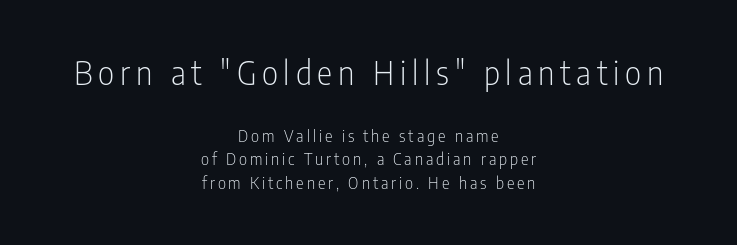
{"serif": "no", "italic": "no", "bold": "no", "weight": "light", "width": "condensed", "stroke_contrast": "low", "x_height": "medium", "monospaced": "no", "underline": "no", "align": "center", "line_spacing": "normal", "line_spacing_ratio": 1.47, "larger_block": "first", "size_ratio": 2.0, "glyph_px": 32}
